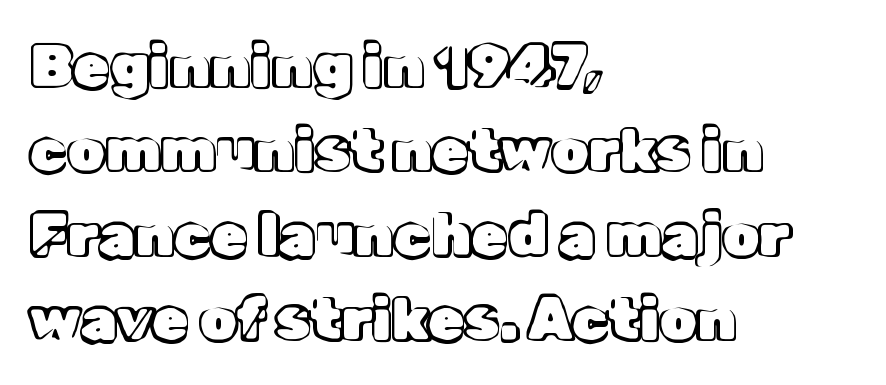
The rendering uses a moderate line-height, typical for paragraphs. Character widths vary here, with narrow letters taking less room than wide ones. Each word holds together tightly as a unit, with standard inter-letter gaps. A roman cut, with each character standing at attention. One-word summary of the alignment: left.
